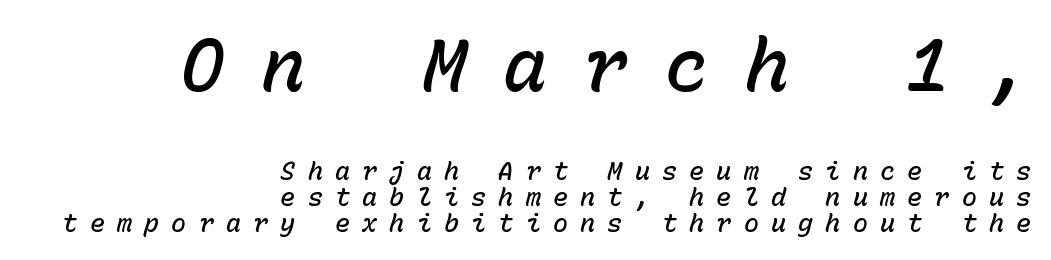
Q: Is the text bold? A: Semi-bold.
Q: Is the text italic (slanted)? A: Yes, it leans right by about 15 degrees.
Q: Is the text underlined? A: No.
Q: How is the paragraph aligned? A: Right-aligned.
Q: Is the spacing between letters normal or unusually wide? A: Unusually wide.
Q: Is the spacing between lines tight, normal or loose? A: Tight.
Q: Which block of text is set in a larger size, the first (top) or the second (bottom)? A: The first (top) one.
Q: Width (condensed, normal, or wide)? A: Normal.
Q: Stroke contrast? A: Low.
Q: x-height? A: Medium.
Q: Monospaced? A: Yes.
